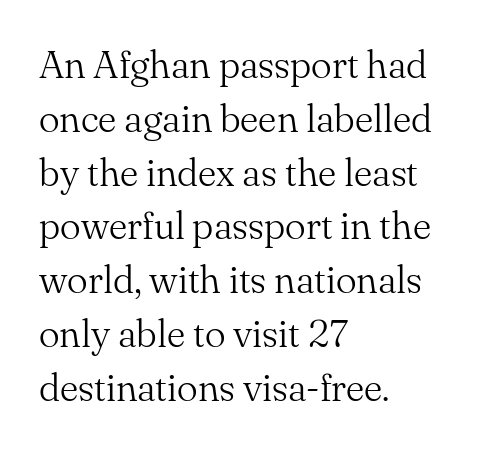
The image shows 39 px light serif type, upright; set left-aligned, normal line spacing (1.38x), normal letter spacing, not underlined; medium stroke contrast and a small x-height.
